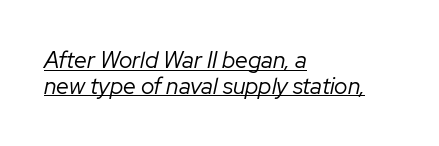
Q: Is the text bold? A: No.
Q: Is the text italic (slanted)? A: Yes, it leans right by about 12 degrees.
Q: Is the text underlined? A: Yes.
Q: How is the paragraph aligned? A: Left-aligned.
Q: Is the spacing between letters normal or unusually wide? A: Normal.
Q: Is the spacing between lines tight, normal or loose? A: Tight.
